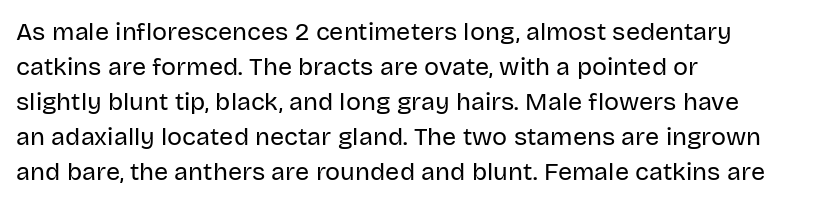
Nobody drew a line under any word here. The passage is arranged the way most books set body copy — flush left. Is the stroke heavy? The answer is a plain regular-or-lighter. Nobody touched the tracking dial on this one. A roman cut, with each character standing at attention. The space between consecutive lines is moderate.
